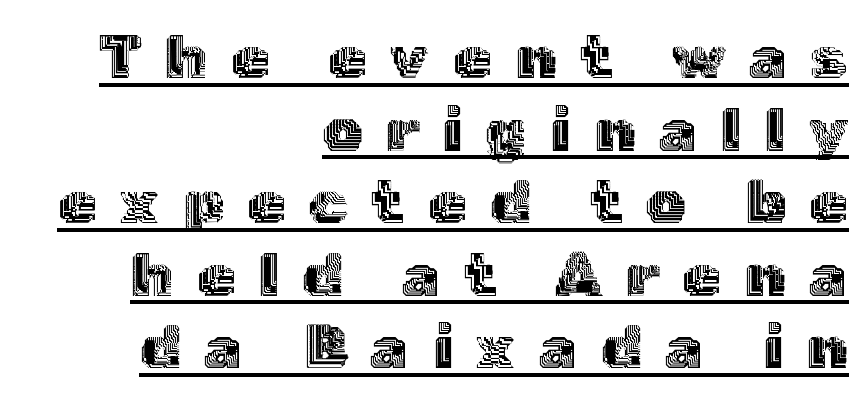
{"italic": "no", "width": "normal", "x_height": "medium", "monospaced": "no", "underline": "yes", "align": "right", "line_spacing_ratio": 1.17, "letter_spacing": "wide", "letter_spacing_em": 0.38, "glyph_px": 62}
